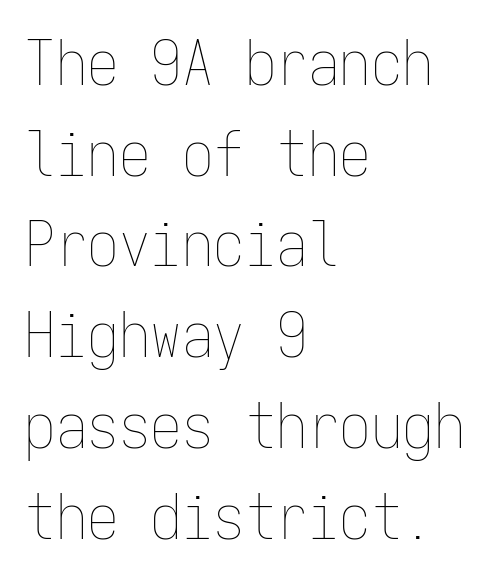
The image shows 63 px thin, condensed type, upright, monospaced; set left-aligned, normal line spacing (1.44x), normal letter spacing, not underlined; low stroke contrast and a medium x-height.
